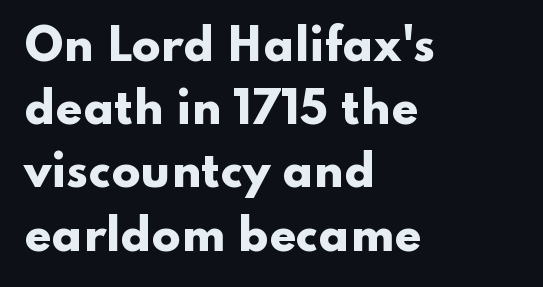
Q: Is the text bold? A: Yes.
Q: Is the text italic (slanted)? A: No, it is upright.
Q: Is the typeface a serif or a sans-serif typeface? A: Sans-serif.
Q: Is the text underlined? A: No.
Q: How is the paragraph aligned? A: Left-aligned.
Q: Is the spacing between letters normal or unusually wide? A: Normal.
Q: Is the spacing between lines tight, normal or loose? A: Normal.
Q: Width (condensed, normal, or wide)? A: Wide.
Q: Stroke contrast? A: Low.
Q: x-height? A: Small.
Q: Monospaced? A: No.
